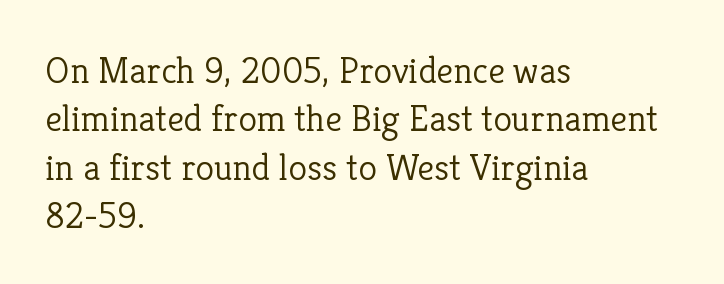
{"serif": "yes", "italic": "no", "bold": "no", "weight": "light", "width": "normal", "stroke_contrast": "low", "x_height": "medium", "monospaced": "no", "underline": "no", "align": "left", "line_spacing": "normal", "line_spacing_ratio": 1.27, "letter_spacing": "normal", "letter_spacing_em": 0.0, "glyph_px": 38}
